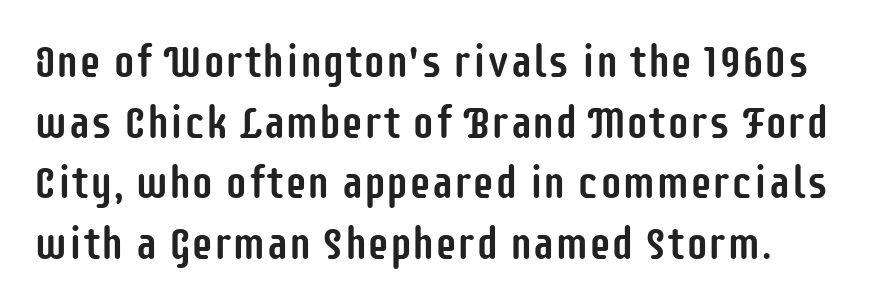
{"serif": "no", "italic": "no", "width": "condensed", "stroke_contrast": "low", "x_height": "large", "monospaced": "no", "underline": "no", "line_spacing": "normal", "line_spacing_ratio": 1.35, "letter_spacing": "normal", "letter_spacing_em": 0.0, "glyph_px": 45}
